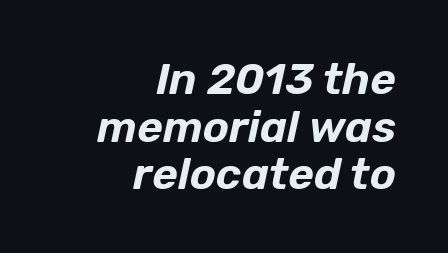
The image shows 44 px text type, italic (leaning right); set right-aligned, tight line spacing (1.08x), normal letter spacing, not underlined; low stroke contrast and a medium x-height.
